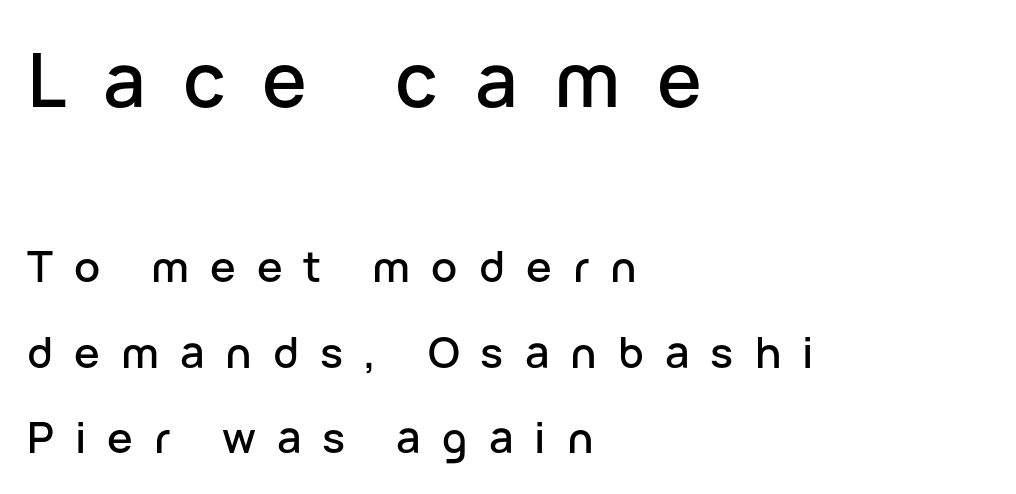
Interline gaps are noticeably wide in this sample. In CSS terms this would be text-align: left. A typesetter would label this face a sans. The passage shown is typed in a proportional face where columns would drift. Short note: letters widely spaced.
